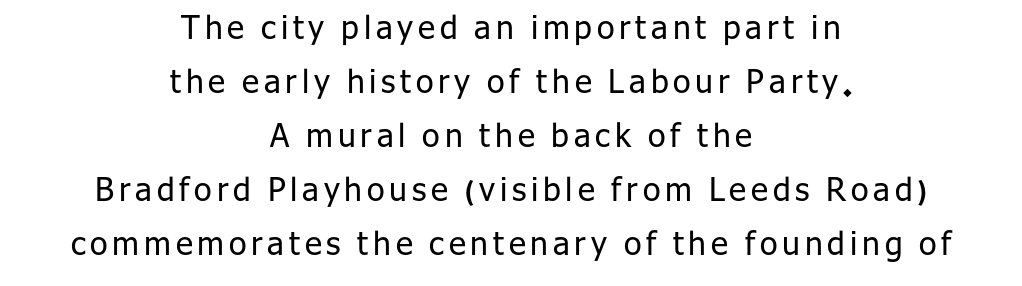
The image shows 32 px regular-weight sans-serif type, upright; set centered, normal line spacing (1.69x), not underlined; low stroke contrast and a medium x-height.
